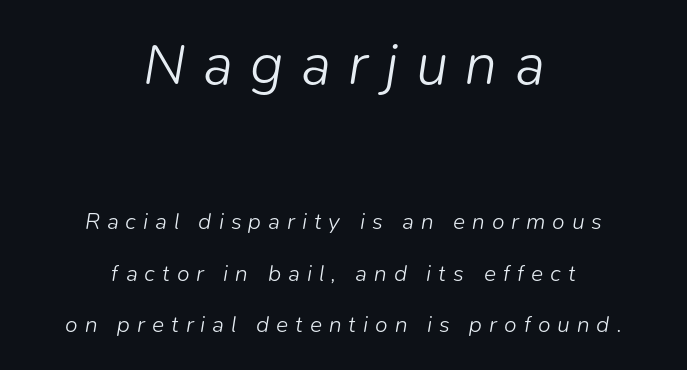
Q: Is the text bold? A: No.
Q: Is the text italic (slanted)? A: Yes, it leans right by about 9 degrees.
Q: Is the text underlined? A: No.
Q: How is the paragraph aligned? A: Centered.
Q: Is the spacing between letters normal or unusually wide? A: Unusually wide.
Q: Is the spacing between lines tight, normal or loose? A: Loose.
Q: Which block of text is set in a larger size, the first (top) or the second (bottom)? A: The first (top) one.
Q: Width (condensed, normal, or wide)? A: Normal.
Q: Stroke contrast? A: Low.
Q: x-height? A: Medium.
Q: Monospaced? A: No.
